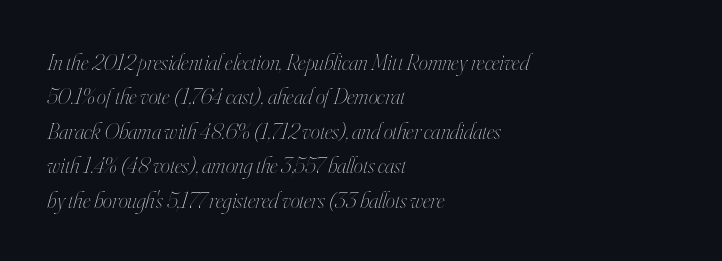
Q: Is the text bold? A: No.
Q: Is the text italic (slanted)? A: Yes, it leans right by about 16 degrees.
Q: Is the text underlined? A: No.
Q: How is the paragraph aligned? A: Left-aligned.
Q: Is the spacing between letters normal or unusually wide? A: Normal.
Q: Is the spacing between lines tight, normal or loose? A: Normal.
